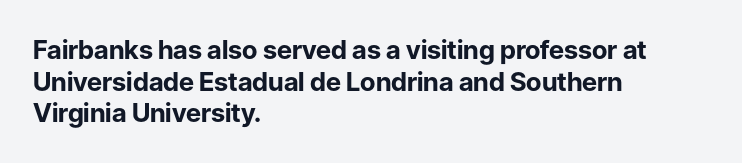
Q: Is the text bold? A: Yes.
Q: Is the text italic (slanted)? A: No, it is upright.
Q: Is the text underlined? A: No.
Q: How is the paragraph aligned? A: Left-aligned.
Q: Is the spacing between letters normal or unusually wide? A: Normal.
